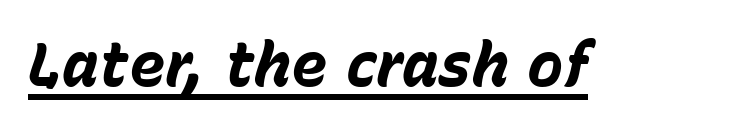
{"italic": "yes", "lean": "right", "slant_degrees": 15, "bold": "yes", "weight": "bold", "width": "normal", "stroke_contrast": "low", "x_height": "medium", "monospaced": "no", "underline": "yes", "letter_spacing": "normal", "letter_spacing_em": 0.0, "glyph_px": 61}
